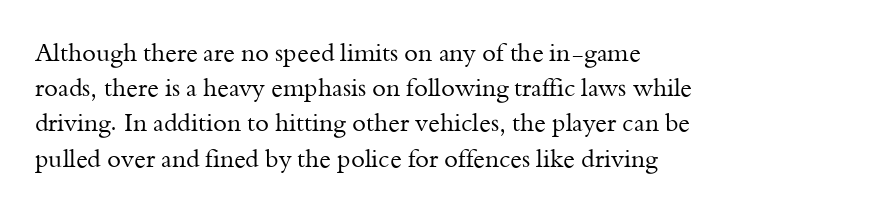
{"italic": "no", "bold": "no", "underline": "no", "align": "left", "line_spacing": "normal", "line_spacing_ratio": 1.41, "letter_spacing": "normal", "letter_spacing_em": 0.0, "glyph_px": 25}
